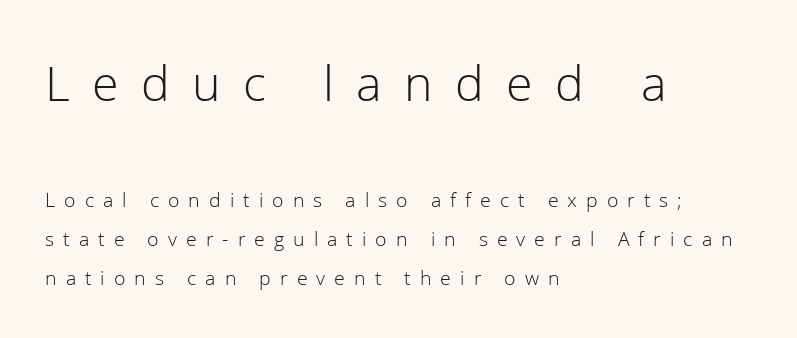
The image shows 52 px light sans-serif type, upright; set left-aligned, line spacing 1.87x, unusually wide letter spacing (+0.43 em), not underlined; the first (top) block is 2.48x larger; low stroke contrast and a medium x-height.
